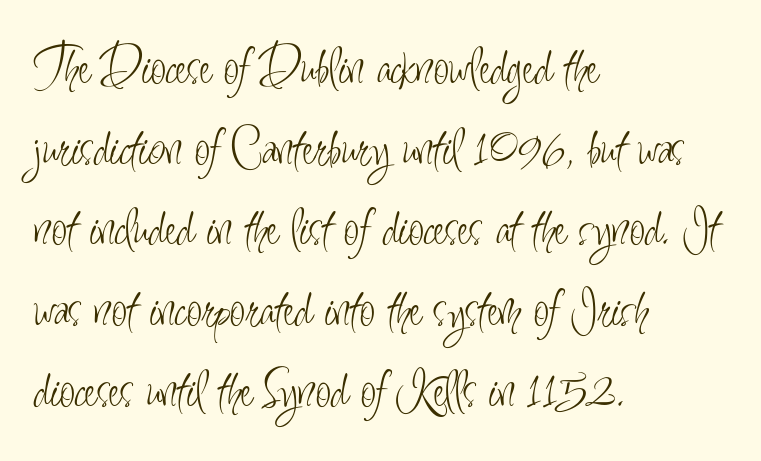
Q: Is the text bold? A: No.
Q: Is the typeface a serif or a sans-serif typeface? A: Sans-serif.
Q: Is the text underlined? A: No.
Q: How is the paragraph aligned? A: Left-aligned.
Q: Is the spacing between letters normal or unusually wide? A: Normal.
Q: Is the spacing between lines tight, normal or loose? A: Normal.
Q: Width (condensed, normal, or wide)? A: Condensed.
Q: Stroke contrast? A: Low.
Q: x-height? A: Small.
Q: Monospaced? A: No.
